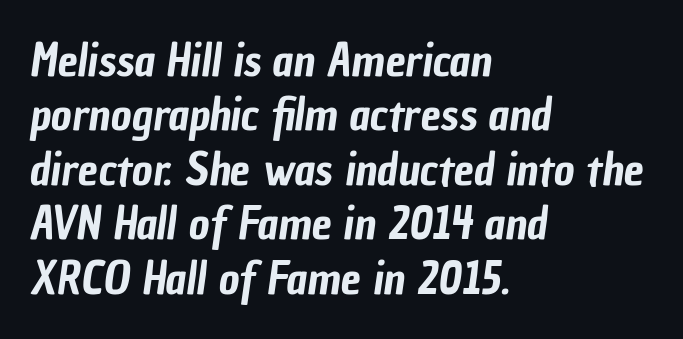
Varying glyph widths throughout — classic text-font behaviour. Serif or sans? Sans — the stroke terminals are bare. Typeset ragged right — the left edge is the straight one. Nothing unusual about the tracking: characters are spaced as the font intends. Any mark beneath the type? The region is blank.
